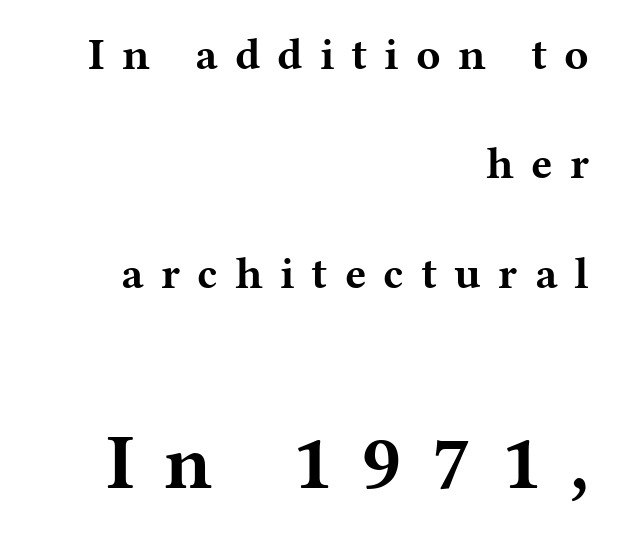
{"serif": "yes", "italic": "no", "bold": "yes", "weight": "bold", "width": "wide", "stroke_contrast": "medium", "x_height": "medium", "monospaced": "no", "underline": "no", "align": "right", "line_spacing": "loose", "line_spacing_ratio": 2.43, "letter_spacing": "wide", "letter_spacing_em": 0.38, "larger_block": "second", "size_ratio": 1.73, "glyph_px": 78}
